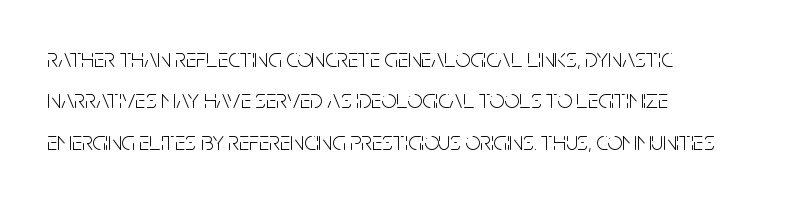
Q: Is the text bold? A: No.
Q: Is the text italic (slanted)? A: No, it is upright.
Q: Is the text underlined? A: No.
Q: How is the paragraph aligned? A: Left-aligned.
Q: Is the spacing between letters normal or unusually wide? A: Normal.
Q: Is the spacing between lines tight, normal or loose? A: Normal.
